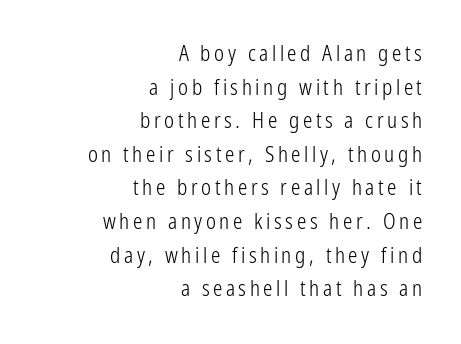
{"italic": "no", "bold": "no", "underline": "no", "align": "right", "line_spacing": "normal", "line_spacing_ratio": 1.6, "glyph_px": 21}
